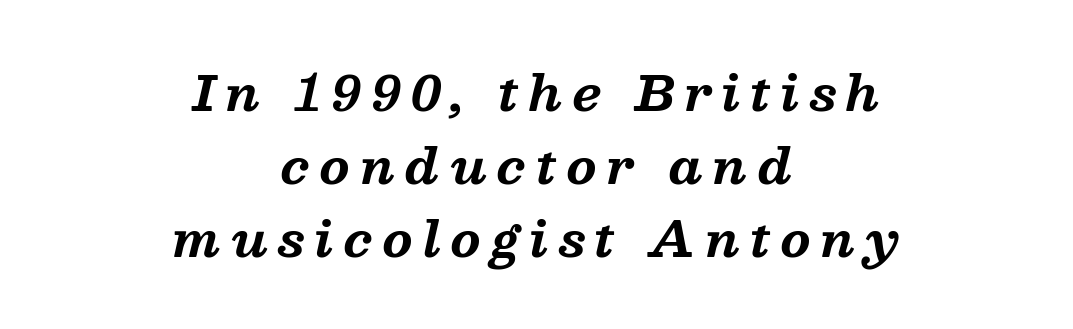
The image shows 48 px bold serif type, italic (leaning right); set centered, normal line spacing (1.52x), unusually wide letter spacing (+0.21 em), not underlined; medium stroke contrast and a medium x-height.
